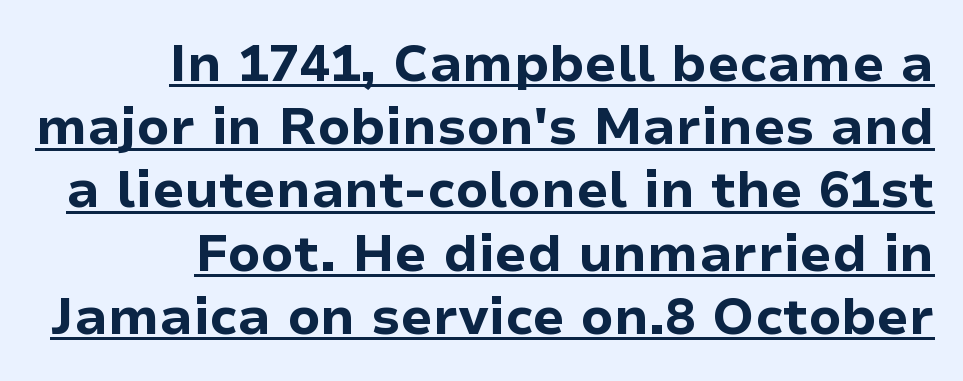
{"serif": "no", "italic": "no", "bold": "yes", "weight": "bold", "width": "normal", "stroke_contrast": "low", "x_height": "medium", "monospaced": "no", "underline": "yes", "align": "right", "line_spacing_ratio": 1.24, "letter_spacing": "normal", "letter_spacing_em": 0.0, "glyph_px": 51}
